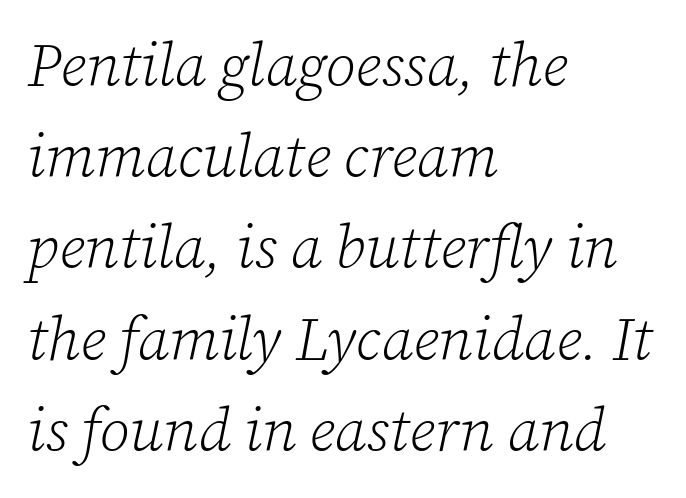
The glyphs look as if they've been sheared to an angle. Only glyphs here, with clear space below each row. The tracking reads as untouched default to a designer's eye. Yep, those are serifs on the letters. Spacing verdict: proportional, widths tailored to each character.
